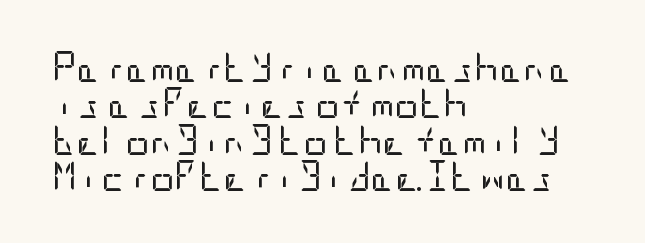
The image shows 30 px regular-weight, condensed sans-serif type, upright; set left-aligned, line spacing 1.21x, normal letter spacing, not underlined; low stroke contrast and a large x-height.
